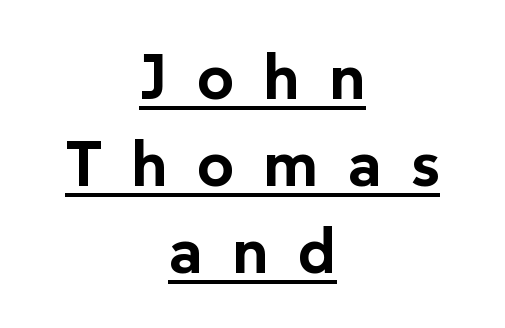
The image shows 64 px bold sans-serif type, upright; set centered, normal line spacing (1.36x), unusually wide letter spacing (+0.46 em), underlined; low stroke contrast and a medium x-height.
